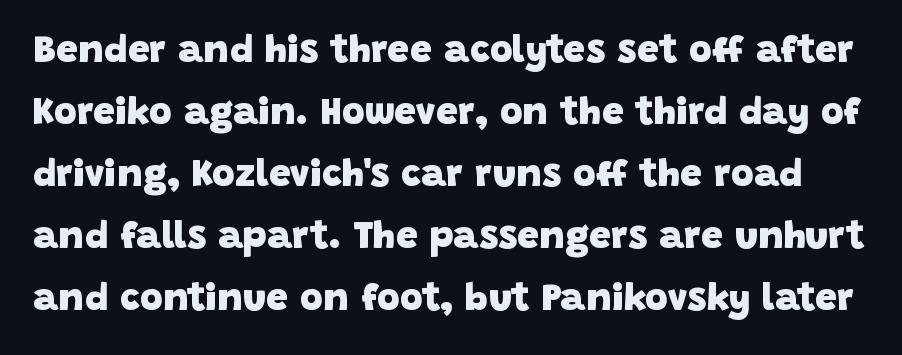
The image shows 39 px heavy sans-serif type; set normal line spacing (1.59x), normal letter spacing, not underlined; low stroke contrast and a large x-height.
